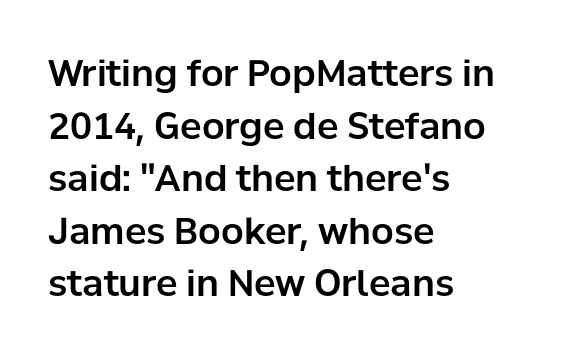
The image shows 36 px sans-serif type, upright; set left-aligned, normal line spacing (1.46x), normal letter spacing, not underlined; low stroke contrast and a medium x-height.
